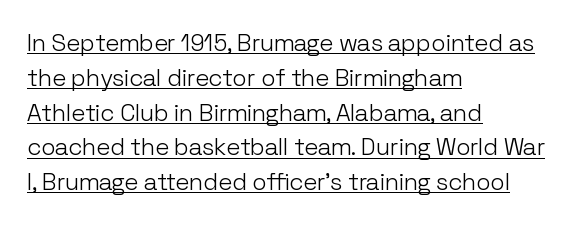
Students, observe the line beneath the letters — that is underlining. Counters stay open thanks to moderate or lighter strokes. The horizontal fit of the characters is conventional and even. Horizontally, the lines are justified to the leading edge only. Is there much room between lines? A standard amount, neither cramped nor airy. The font's upright variant was chosen for this text.
